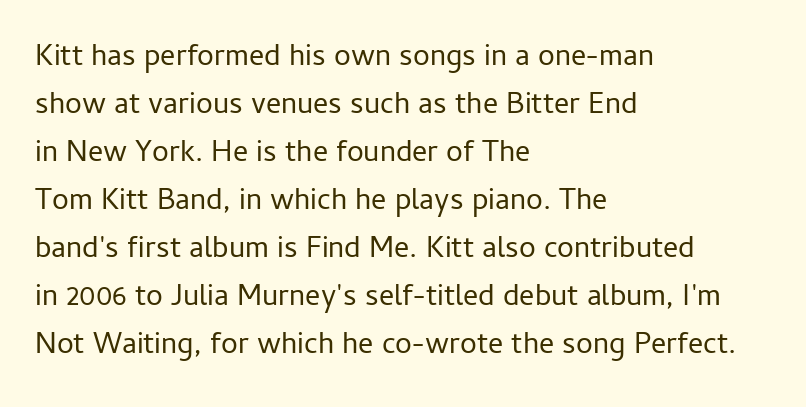
{"serif": "no", "italic": "no", "bold": "no", "weight": "regular", "width": "normal", "stroke_contrast": "low", "x_height": "medium", "monospaced": "no", "underline": "no", "align": "left", "line_spacing": "normal", "line_spacing_ratio": 1.6, "letter_spacing": "normal", "letter_spacing_em": 0.0, "glyph_px": 30}
